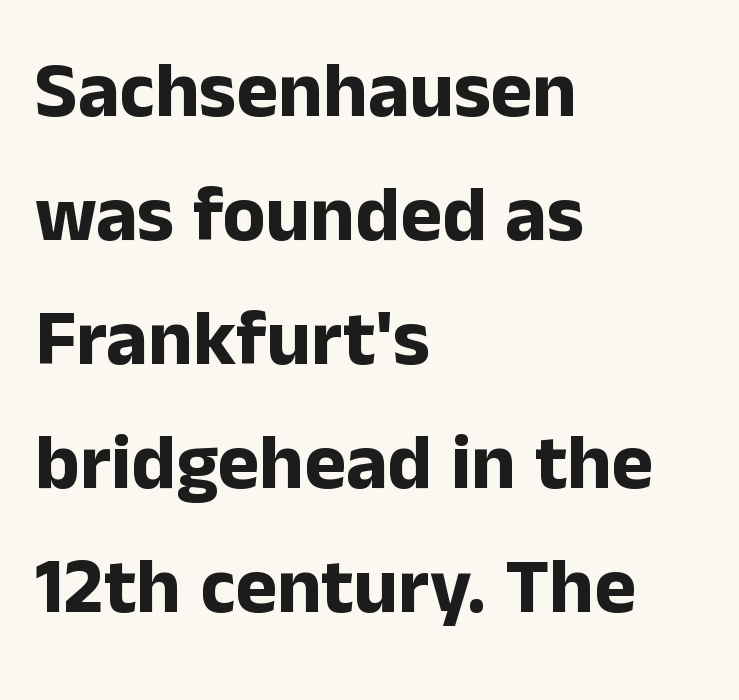
{"serif": "no", "italic": "no", "bold": "yes", "weight": "bold", "width": "normal", "stroke_contrast": "low", "x_height": "medium", "monospaced": "no", "underline": "no", "align": "left", "line_spacing": "normal", "line_spacing_ratio": 1.57, "letter_spacing": "normal", "letter_spacing_em": 0.0, "glyph_px": 79}
